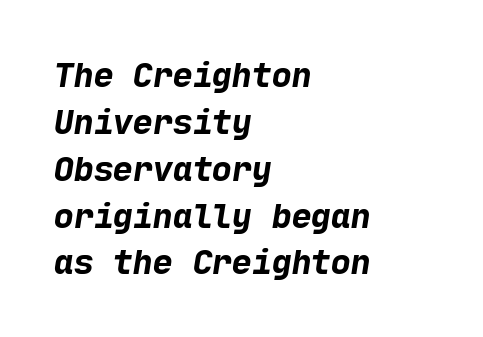
The image shows 33 px bold sans-serif type; set left-aligned, normal line spacing (1.42x), normal letter spacing, not underlined; low stroke contrast and a medium x-height.
